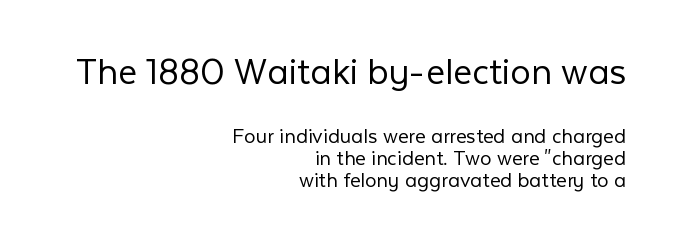
Q: Is the text bold? A: No.
Q: Is the text italic (slanted)? A: No, it is upright.
Q: Is the typeface a serif or a sans-serif typeface? A: Sans-serif.
Q: Is the text underlined? A: No.
Q: How is the paragraph aligned? A: Right-aligned.
Q: Is the spacing between letters normal or unusually wide? A: Normal.
Q: Is the spacing between lines tight, normal or loose? A: Tight.
Q: Which block of text is set in a larger size, the first (top) or the second (bottom)? A: The first (top) one.
Q: Width (condensed, normal, or wide)? A: Normal.
Q: Stroke contrast? A: Low.
Q: x-height? A: Medium.
Q: Monospaced? A: No.
